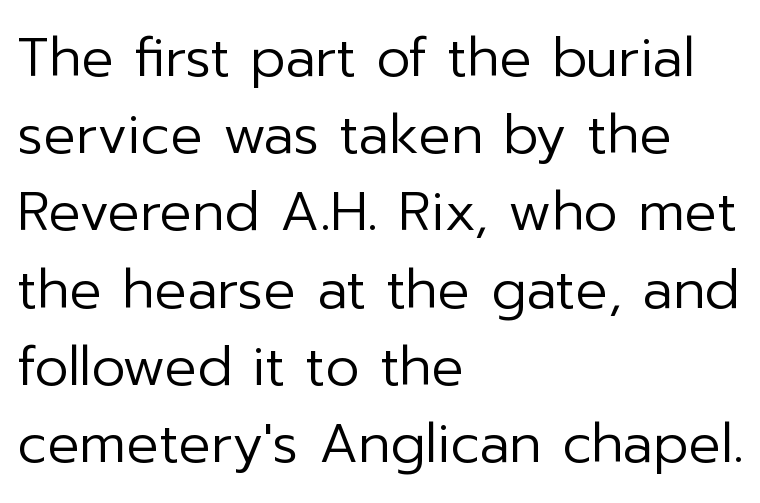
{"serif": "no", "italic": "no", "bold": "no", "weight": "regular", "width": "normal", "stroke_contrast": "low", "x_height": "medium", "monospaced": "no", "underline": "no", "align": "left", "line_spacing": "normal", "line_spacing_ratio": 1.43, "letter_spacing": "normal", "letter_spacing_em": 0.0, "glyph_px": 54}
